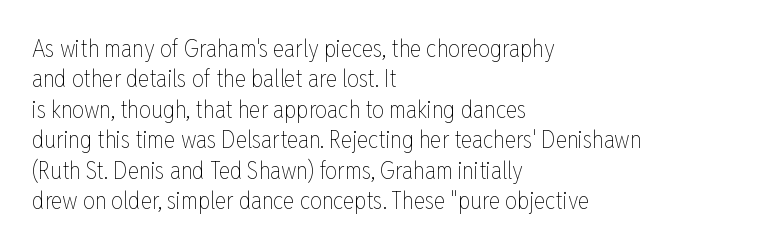
Q: Is the text bold? A: No.
Q: Is the text italic (slanted)? A: No, it is upright.
Q: Is the text underlined? A: No.
Q: How is the paragraph aligned? A: Left-aligned.
Q: Is the spacing between letters normal or unusually wide? A: Normal.
Q: Is the spacing between lines tight, normal or loose? A: Normal.
